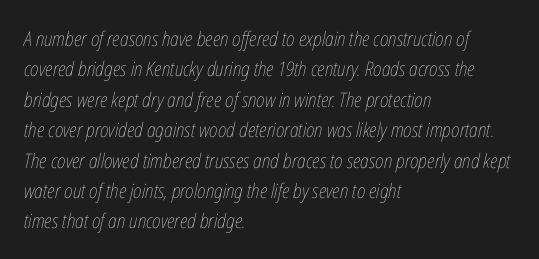
You could call the tracking neutral — neither tight nor loose. The typesetter chose a ragged-right arrangement here. Italic: yes, the glyphs are oblique. Check under the words: just untouched page. The leading is moderate, giving the passage an even texture. The letterforms sit at book weight or below.
